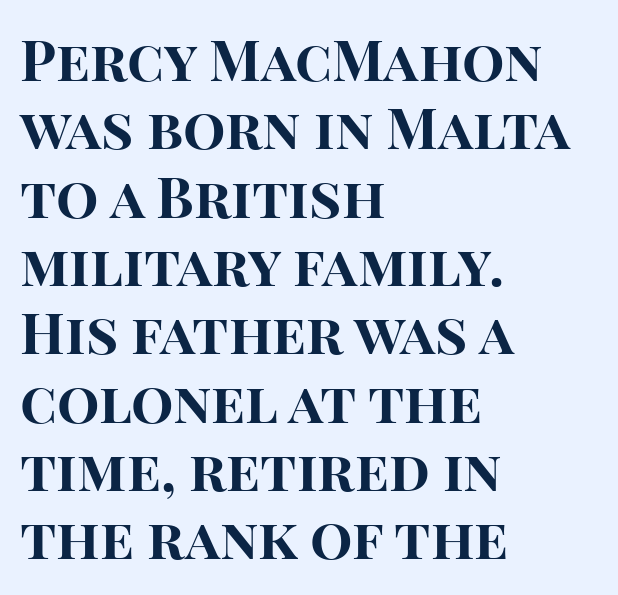
{"serif": "no", "italic": "no", "bold": "yes", "weight": "bold", "width": "normal", "stroke_contrast": "high", "x_height": "large", "monospaced": "no", "underline": "no", "align": "left", "line_spacing_ratio": 1.22, "letter_spacing": "normal", "letter_spacing_em": 0.0, "glyph_px": 56}
